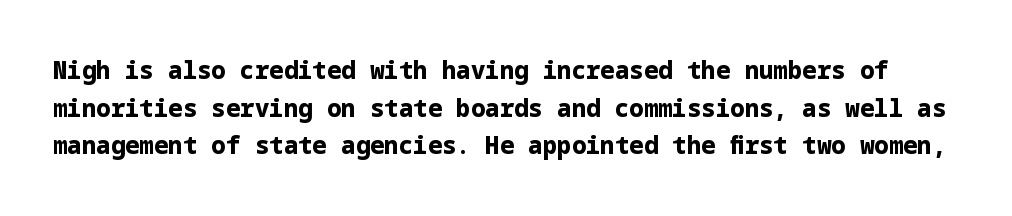
Q: Is the text bold? A: Yes.
Q: Is the text italic (slanted)? A: No, it is upright.
Q: Is the text underlined? A: No.
Q: Is the spacing between letters normal or unusually wide? A: Normal.
Q: Is the spacing between lines tight, normal or loose? A: Normal.
